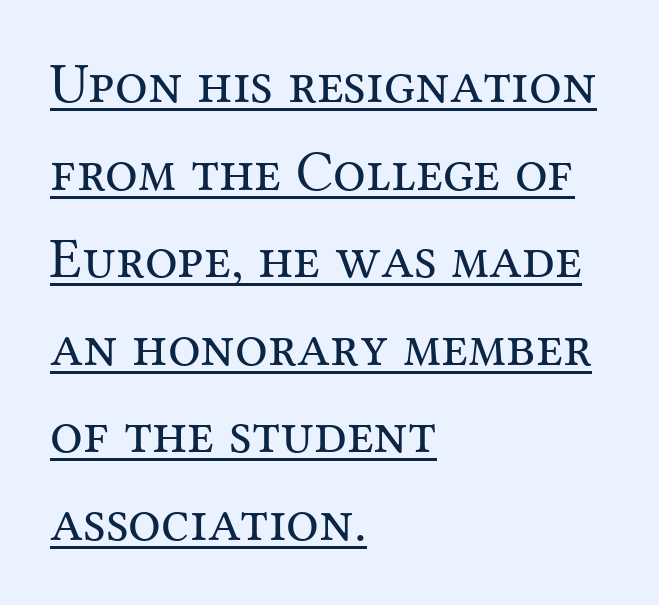
{"serif": "yes", "italic": "no", "bold": "no", "weight": "regular", "width": "normal", "stroke_contrast": "medium", "x_height": "medium", "monospaced": "no", "underline": "yes", "align": "left", "line_spacing": "normal", "line_spacing_ratio": 1.51, "letter_spacing": "normal", "letter_spacing_em": 0.0, "glyph_px": 58}
